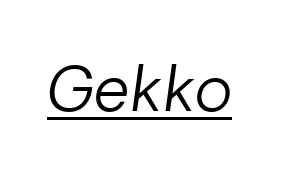
{"italic": "yes", "lean": "right", "slant_degrees": 8, "bold": "no", "weight": "regular", "width": "normal", "stroke_contrast": "low", "x_height": "medium", "monospaced": "no", "underline": "yes", "letter_spacing": "normal", "letter_spacing_em": 0.0, "glyph_px": 64}
